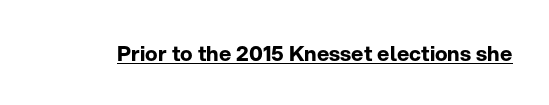
Q: Is the text bold? A: Yes.
Q: Is the text italic (slanted)? A: No, it is upright.
Q: Is the text underlined? A: Yes.
Q: Is the spacing between letters normal or unusually wide? A: Normal.
